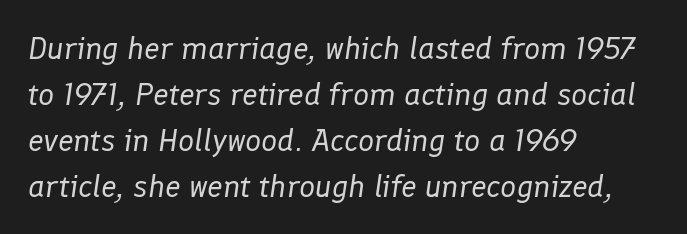
{"italic": "yes", "lean": "right", "slant_degrees": 8, "bold": "no", "weight": "regular", "width": "normal", "stroke_contrast": "low", "x_height": "medium", "monospaced": "no", "underline": "no", "align": "left", "line_spacing": "normal", "line_spacing_ratio": 1.44, "letter_spacing": "normal", "letter_spacing_em": 0.0, "glyph_px": 32}
